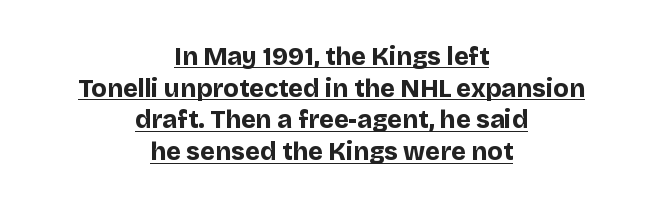
The image shows 25 px bold type, upright; set centered, normal line spacing (1.27x), normal letter spacing, underlined.
